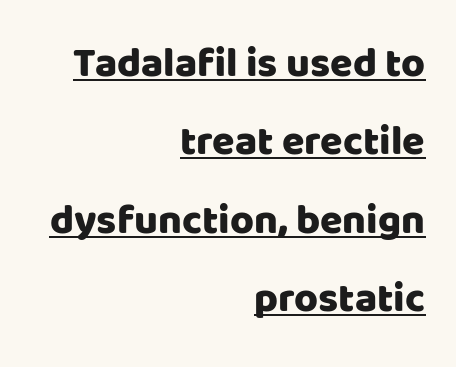
Q: Is the text italic (slanted)? A: No, it is upright.
Q: Is the typeface a serif or a sans-serif typeface? A: Sans-serif.
Q: Is the text underlined? A: Yes.
Q: How is the paragraph aligned? A: Right-aligned.
Q: Is the spacing between letters normal or unusually wide? A: Normal.
Q: Is the spacing between lines tight, normal or loose? A: Loose.
Q: Width (condensed, normal, or wide)? A: Normal.
Q: Stroke contrast? A: Low.
Q: x-height? A: Large.
Q: Monospaced? A: No.
